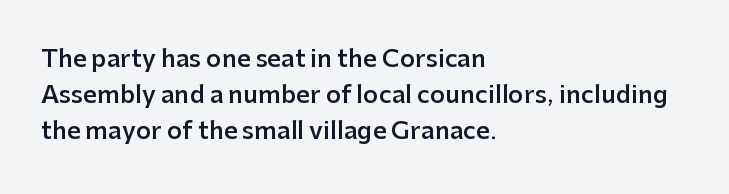
{"italic": "no", "bold": "semi", "underline": "no", "align": "left", "line_spacing": "normal", "line_spacing_ratio": 1.51, "letter_spacing": "normal", "letter_spacing_em": 0.0, "glyph_px": 24}
